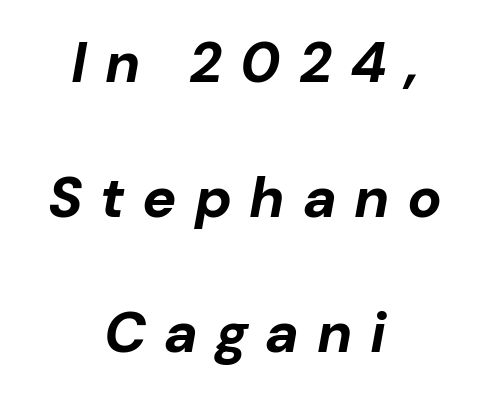
{"italic": "yes", "lean": "right", "slant_degrees": 10, "bold": "yes", "weight": "bold", "width": "normal", "stroke_contrast": "low", "x_height": "medium", "monospaced": "no", "underline": "no", "align": "center", "line_spacing": "loose", "line_spacing_ratio": 2.37, "letter_spacing": "wide", "letter_spacing_em": 0.31, "glyph_px": 57}
